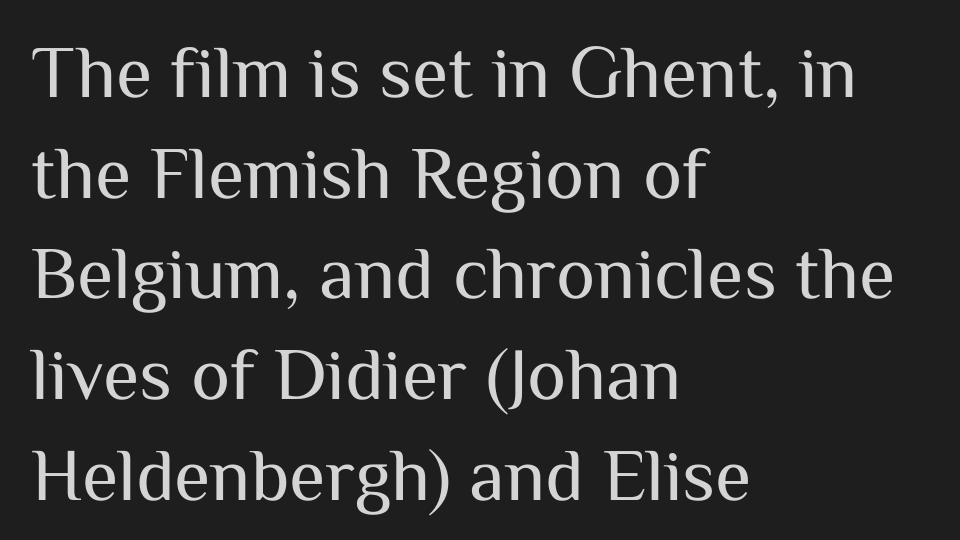
Horizontal bands of white between lines are of average thickness. Descenders hang freely into open space. Caption: multi-line text, flush left, ragged right. No extra ink here — the face is not bold. Vertical strokes here are truly vertical. In terms of letterspacing, this is plain default setting.
